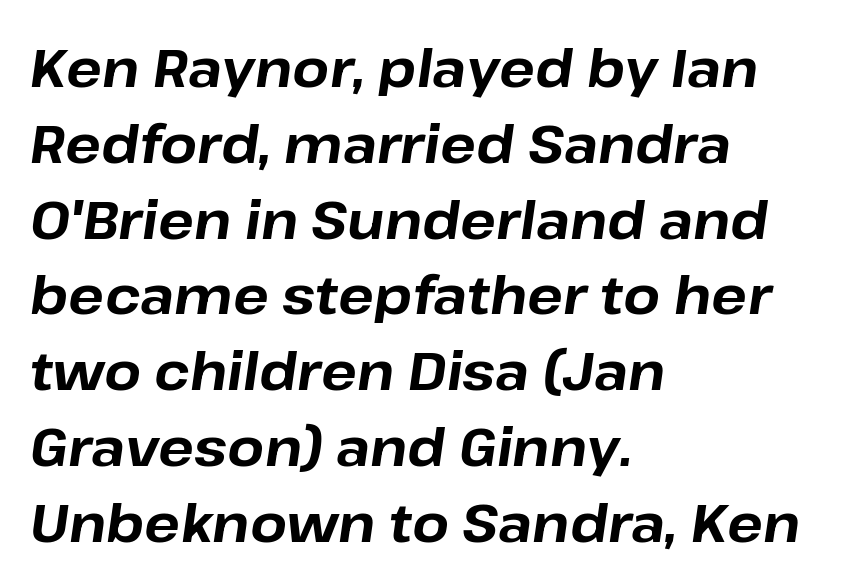
Does the weight exceed regular? Yes, all the way to bold. The tracking reads as untouched default to a designer's eye. Is this a fixed-width face? No — the glyphs have proportional, varying widths. Evenly set lines give the paragraph a standard silhouette. The zone under the glyphs is completely vacant. This rendering uses left alignment, leaving the right contour irregular.
